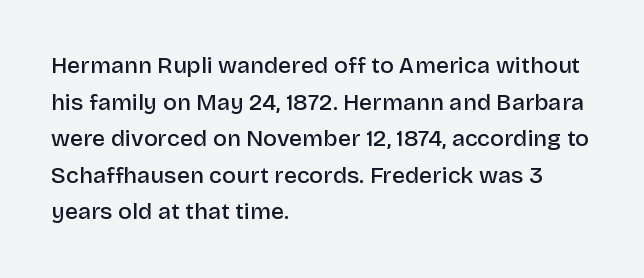
The image shows 23 px text type, upright; set left-aligned, normal line spacing (1.59x), normal letter spacing, not underlined.
